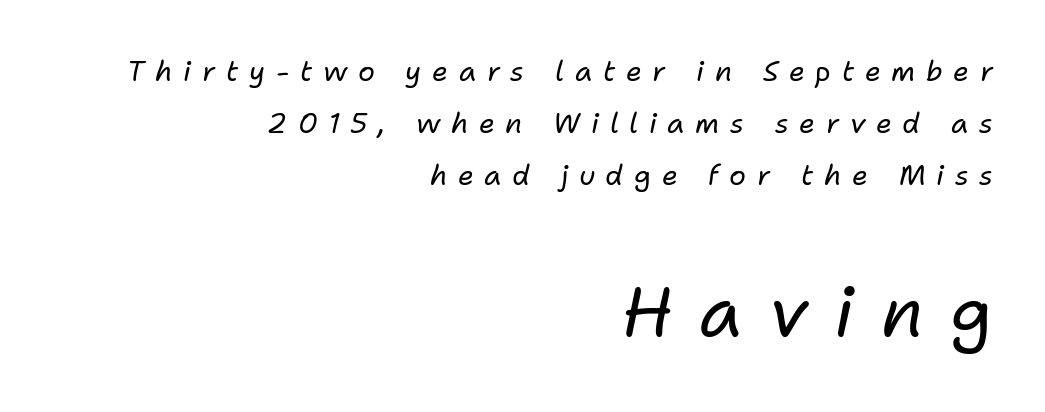
The image shows 70 px regular-weight type, italic (leaning right); set right-aligned, line spacing 1.86x, unusually wide letter spacing (+0.38 em), not underlined; the second (bottom) block is 2.5x larger; low stroke contrast and a medium x-height.
